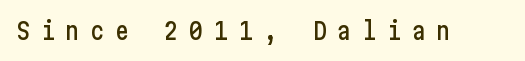
The image shows 24 px text type, upright; set unusually wide letter spacing (+0.43 em), not underlined.
